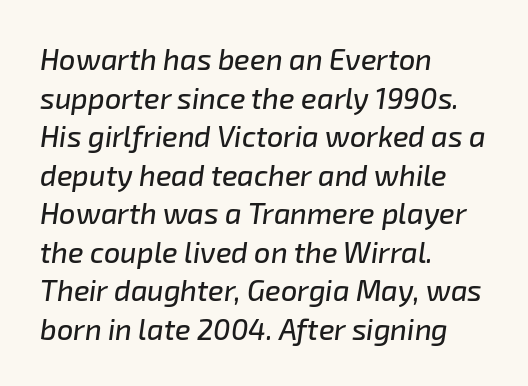
Q: Is the text italic (slanted)? A: Yes, it leans right by about 8 degrees.
Q: Is the text underlined? A: No.
Q: How is the paragraph aligned? A: Left-aligned.
Q: Is the spacing between letters normal or unusually wide? A: Normal.
Q: Is the spacing between lines tight, normal or loose? A: Normal.
Q: Width (condensed, normal, or wide)? A: Normal.
Q: Stroke contrast? A: Low.
Q: x-height? A: Medium.
Q: Monospaced? A: No.
